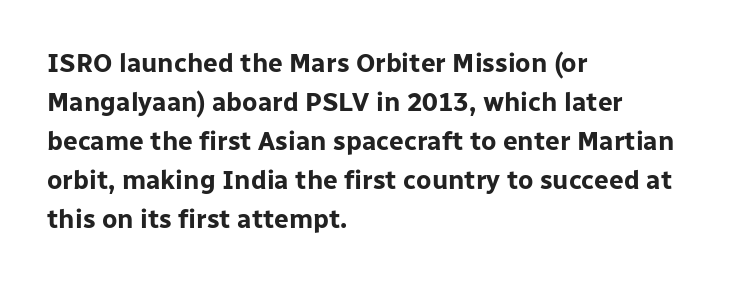
Q: Is the text bold? A: Yes.
Q: Is the text italic (slanted)? A: No, it is upright.
Q: Is the text underlined? A: No.
Q: How is the paragraph aligned? A: Left-aligned.
Q: Is the spacing between letters normal or unusually wide? A: Normal.
Q: Is the spacing between lines tight, normal or loose? A: Normal.
